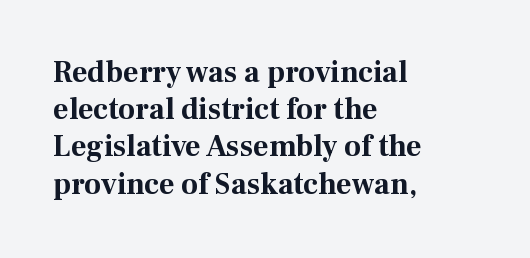
{"serif": "yes", "italic": "no", "bold": "yes", "weight": "bold", "width": "normal", "stroke_contrast": "medium", "x_height": "medium", "monospaced": "no", "underline": "no", "align": "left", "line_spacing_ratio": 1.24, "letter_spacing": "normal", "letter_spacing_em": 0.0, "glyph_px": 30}
